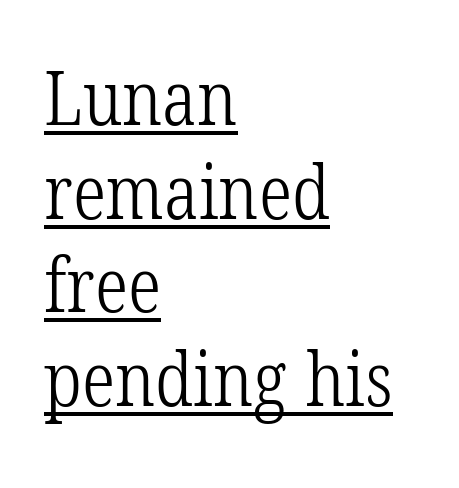
{"serif": "yes", "bold": "no", "weight": "light", "width": "condensed", "stroke_contrast": "low", "x_height": "medium", "monospaced": "no", "underline": "yes", "align": "left", "line_spacing": "normal", "line_spacing_ratio": 1.25, "letter_spacing": "normal", "letter_spacing_em": 0.0, "glyph_px": 75}
